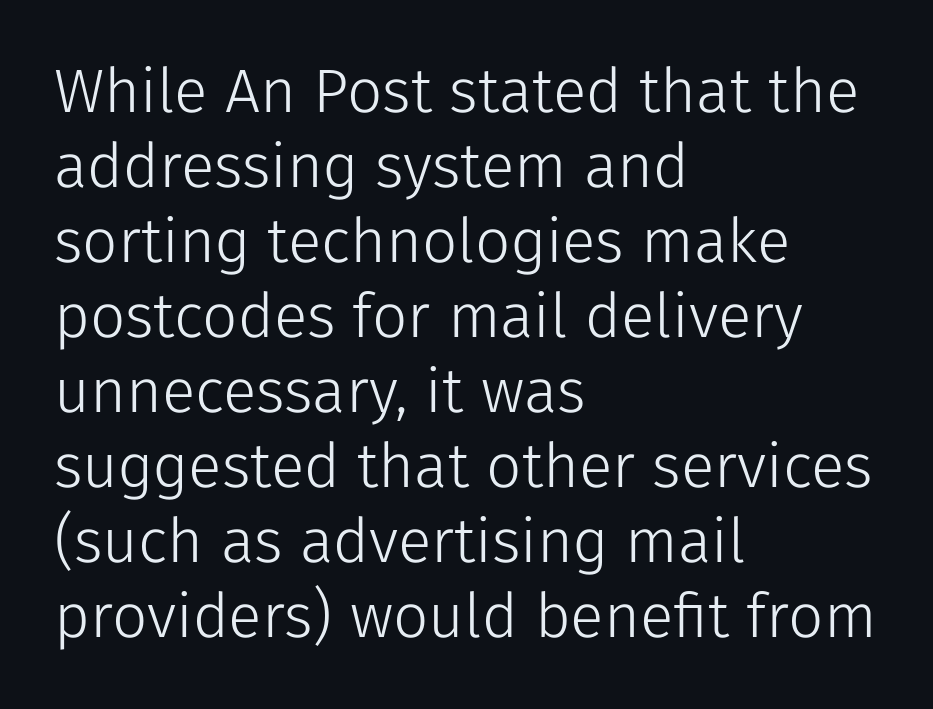
The rendering uses natural spacing where letterforms have individual widths. Words float on clear page, feet unadorned. The ragged edge is on the right, which tells us the setting is flush left. The lettering holds an erect, upright posture throughout.
